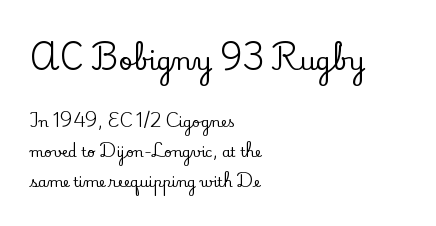
Q: Is the text italic (slanted)? A: No, it is upright.
Q: Is the text underlined? A: No.
Q: How is the paragraph aligned? A: Left-aligned.
Q: Is the spacing between letters normal or unusually wide? A: Normal.
Q: Is the spacing between lines tight, normal or loose? A: Loose.
Q: Which block of text is set in a larger size, the first (top) or the second (bottom)? A: The first (top) one.
